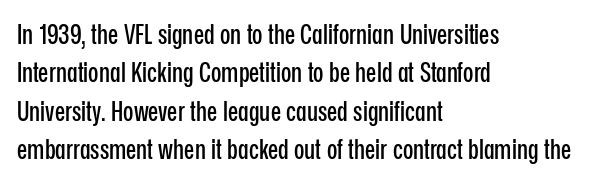
The image shows 27 px text type, upright; set left-aligned, normal line spacing (1.42x), normal letter spacing, not underlined.
